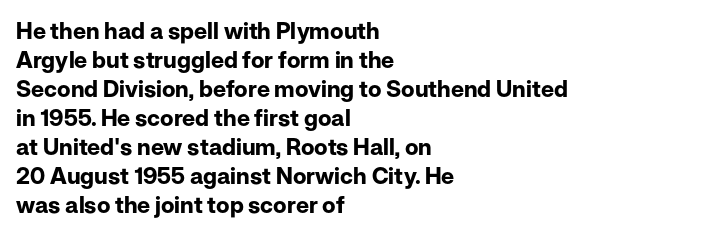
{"italic": "no", "bold": "yes", "underline": "no", "align": "left", "line_spacing": "normal", "line_spacing_ratio": 1.26, "letter_spacing": "normal", "letter_spacing_em": 0.0, "glyph_px": 23}
